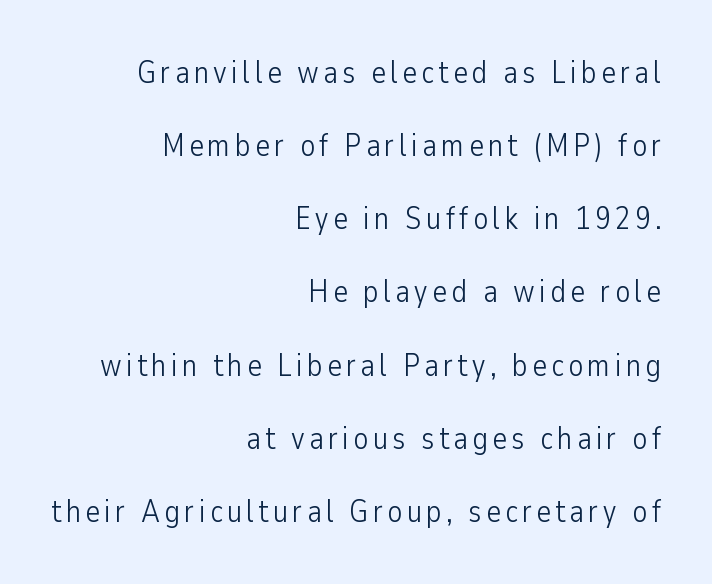
Each line ends at the same right margin while the left side varies. A great deal of white space separates one row of letters from the next. The type family on display is of the sans-serif kind. Summary of weight: not heavy and not bold. The letters stand upright; this is a roman face.
